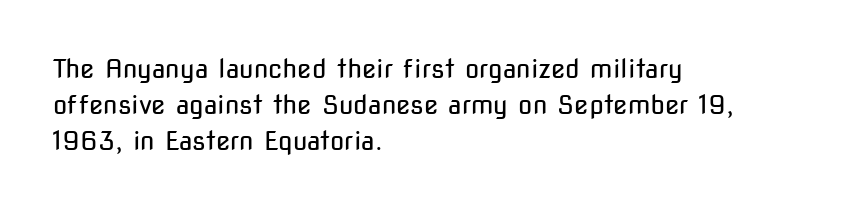
Teacher's note: observe the even left margin — that is flush-left alignment. Students, note that the glyphs here touch the page at normal intervals. Do the letters lean? They stand straight. Descenders hang freely into open space. Stem width sits at or under what a default text font uses.
